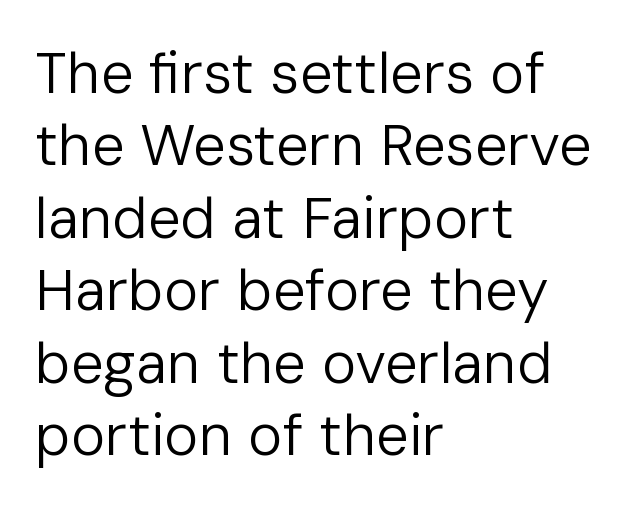
Q: Is the text bold? A: No.
Q: Is the text italic (slanted)? A: No, it is upright.
Q: Is the typeface a serif or a sans-serif typeface? A: Sans-serif.
Q: Is the text underlined? A: No.
Q: How is the paragraph aligned? A: Left-aligned.
Q: Is the spacing between letters normal or unusually wide? A: Normal.
Q: Is the spacing between lines tight, normal or loose? A: Normal.
Q: Width (condensed, normal, or wide)? A: Normal.
Q: Stroke contrast? A: Low.
Q: x-height? A: Medium.
Q: Monospaced? A: No.
